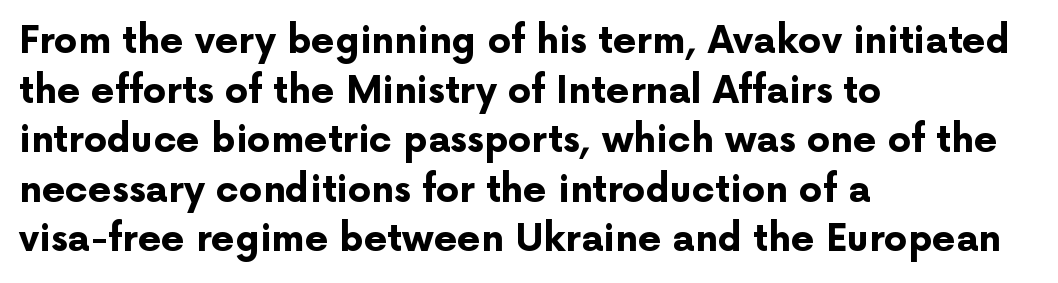
A normal amount of white space separates one row of letters from the next. The strip under each line holds only bare page. The lettering stays uniformly vertical, giving the passage a roman look. A typesetter would call this zero additional tracking. A typesetter would call this proportional, since set widths differ per character.
